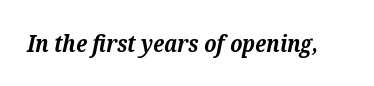
{"italic": "yes", "lean": "right", "slant_degrees": 12, "bold": "yes", "underline": "no", "letter_spacing": "normal", "letter_spacing_em": 0.0, "glyph_px": 23}
